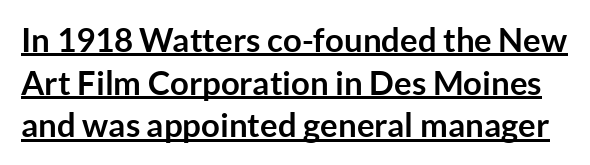
Font category for this specimen: sans-serif. The lettering is marked with a stroke running underneath it. Does extra space separate the letters? No, they use regular spacing. This sample keeps an unexceptional amount of space between lines. Caption: bold face, heavy strokes.
